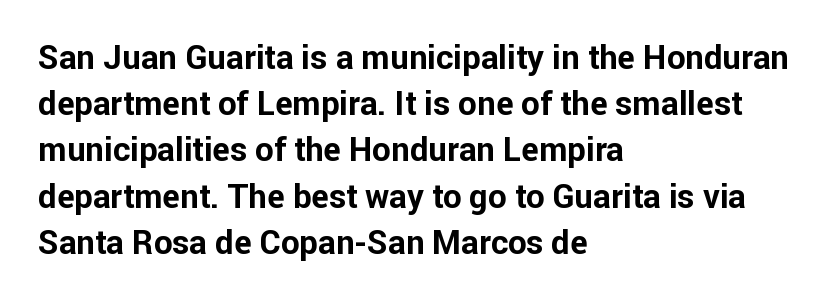
Q: Is the text bold? A: Yes.
Q: Is the text italic (slanted)? A: No, it is upright.
Q: Is the typeface a serif or a sans-serif typeface? A: Sans-serif.
Q: Is the text underlined? A: No.
Q: How is the paragraph aligned? A: Left-aligned.
Q: Is the spacing between letters normal or unusually wide? A: Normal.
Q: Is the spacing between lines tight, normal or loose? A: Normal.
Q: Width (condensed, normal, or wide)? A: Normal.
Q: Stroke contrast? A: Low.
Q: x-height? A: Medium.
Q: Monospaced? A: No.
